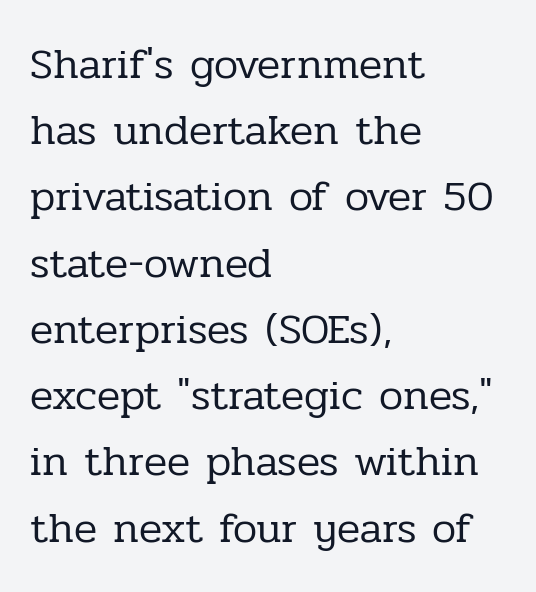
The image shows 43 px regular-weight serif type, upright; set left-aligned, normal line spacing (1.54x), normal letter spacing, not underlined; low stroke contrast and a medium x-height.
